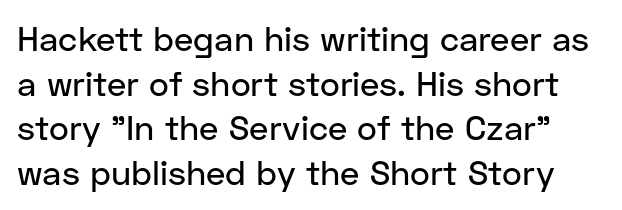
The image shows 34 px sans-serif type, upright; set normal line spacing (1.31x), normal letter spacing, not underlined; low stroke contrast and a medium x-height.
